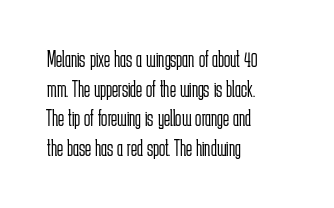
The lines sit at an ordinary, default distance from one another. The rag falls on the right side of this text block. The characters are drawn with everyday or finer stroke widths. Descender tails drop into unmarked territory.
